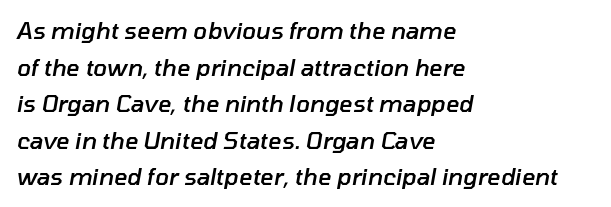
The type is set solid horizontally, with unmodified tracking. Compared with a centered layout, this one pins lines to the left instead. The vertical gap from one line to the next is medium. This is the in-between weight designers call semibold or demi. Only glyphs here, with clear space below each row.
